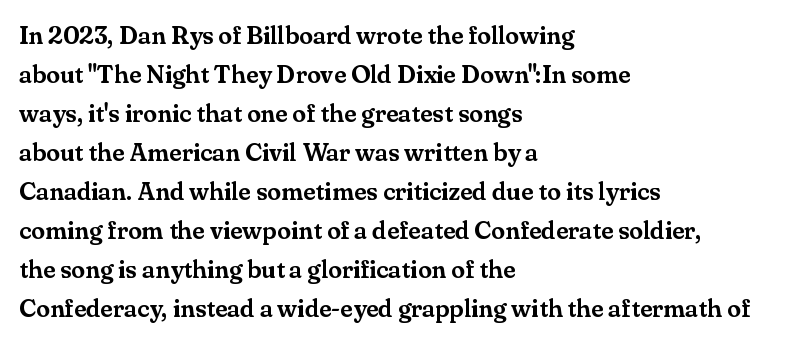
The horizontal fit of the characters is conventional and even. The passage shown stacks its lines at a standard gap. The letters stand straight up with perfectly vertical stems. Descender tails drop into unmarked territory. Is the block centered? No — it sits flush against the left margin.
